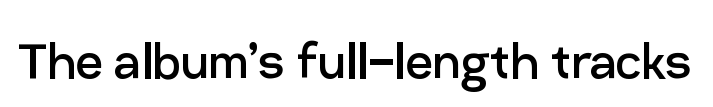
The image shows 60 px regular-weight sans-serif type, upright; set normal letter spacing, not underlined; low stroke contrast and a medium x-height.
